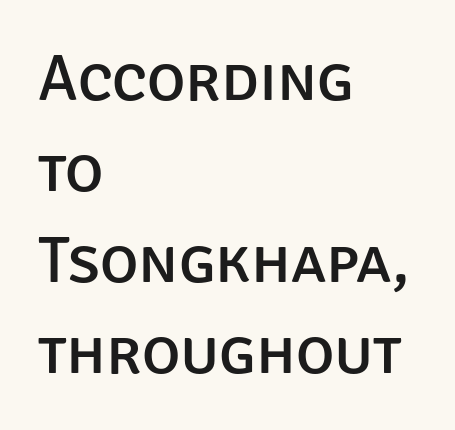
Q: Is the text italic (slanted)? A: No, it is upright.
Q: Is the typeface a serif or a sans-serif typeface? A: Sans-serif.
Q: Is the text underlined? A: No.
Q: How is the paragraph aligned? A: Left-aligned.
Q: Is the spacing between letters normal or unusually wide? A: Normal.
Q: Is the spacing between lines tight, normal or loose? A: Normal.
Q: Width (condensed, normal, or wide)? A: Normal.
Q: Stroke contrast? A: Low.
Q: x-height? A: Large.
Q: Monospaced? A: No.
